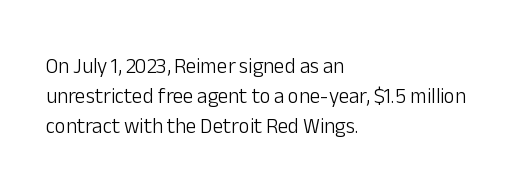
The image shows 21 px text type, upright; set left-aligned, normal line spacing (1.44x), normal letter spacing, not underlined.
